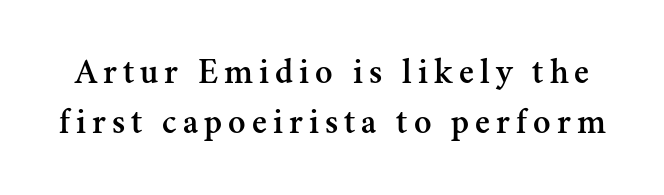
{"serif": "yes", "italic": "no", "width": "normal", "stroke_contrast": "medium", "x_height": "small", "monospaced": "no", "underline": "no", "line_spacing": "normal", "line_spacing_ratio": 1.39, "glyph_px": 36}
